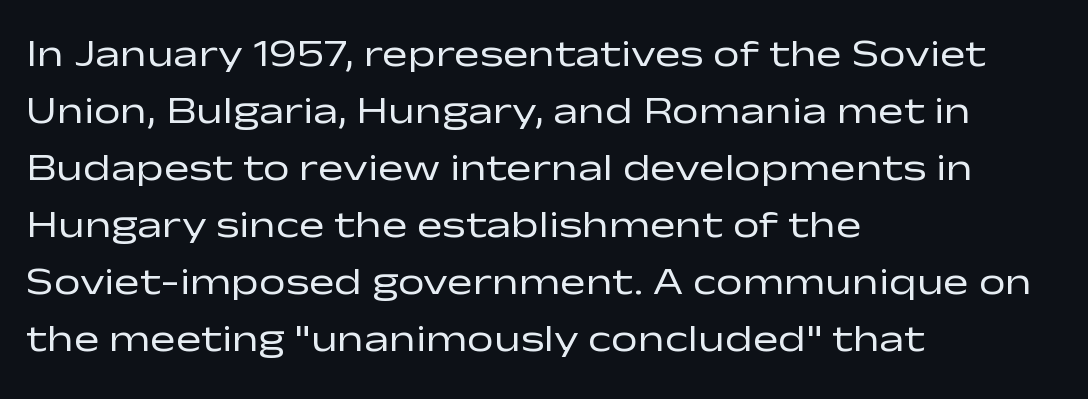
Designer's note — italics off, roman on. Nope, no serifs anywhere on these letters. The string is rendered with underlining switched off. Normally led — the rows are evenly, conventionally spaced. The weight would be labelled regular, book, light, or lighter still. Honestly, the letter spacing is just normal — you wouldn't notice it.
